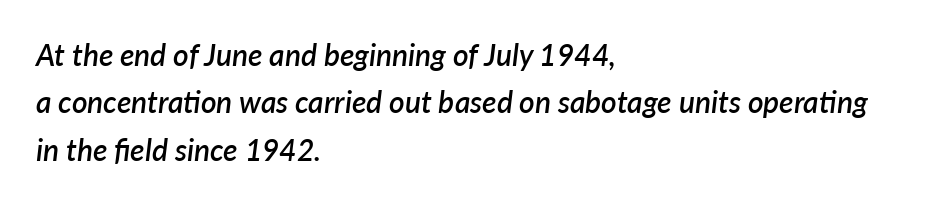
{"italic": "yes", "lean": "right", "slant_degrees": 7, "bold": "semi", "weight": "semibold", "width": "normal", "stroke_contrast": "low", "x_height": "medium", "monospaced": "no", "underline": "no", "align": "left", "line_spacing": "normal", "line_spacing_ratio": 1.58, "letter_spacing": "normal", "letter_spacing_em": 0.0, "glyph_px": 30}
